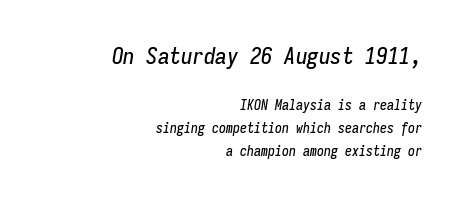
Q: Is the text italic (slanted)? A: Yes, it leans right by about 9 degrees.
Q: Is the text underlined? A: No.
Q: How is the paragraph aligned? A: Right-aligned.
Q: Is the spacing between letters normal or unusually wide? A: Normal.
Q: Is the spacing between lines tight, normal or loose? A: Normal.
Q: Which block of text is set in a larger size, the first (top) or the second (bottom)? A: The first (top) one.
